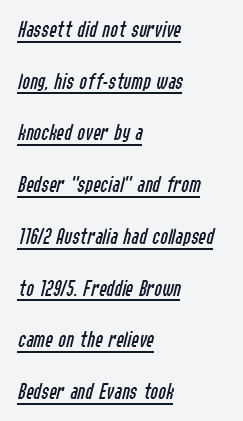
{"italic": "yes", "lean": "right", "slant_degrees": 14, "bold": "no", "underline": "yes", "align": "left", "line_spacing": "loose", "line_spacing_ratio": 2.25, "letter_spacing": "normal", "letter_spacing_em": 0.0, "glyph_px": 23}
